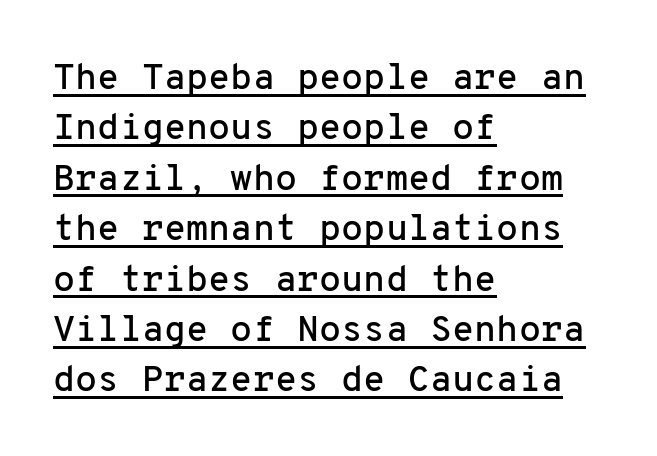
The lines sit at an ordinary, default distance from one another. The lettering stays uniformly vertical, giving the passage a roman look. Think of a typewriter: that constant character pitch is what you see here. A typographer would call this underscored text. The font family rendered here belongs to the sans-serif group.
